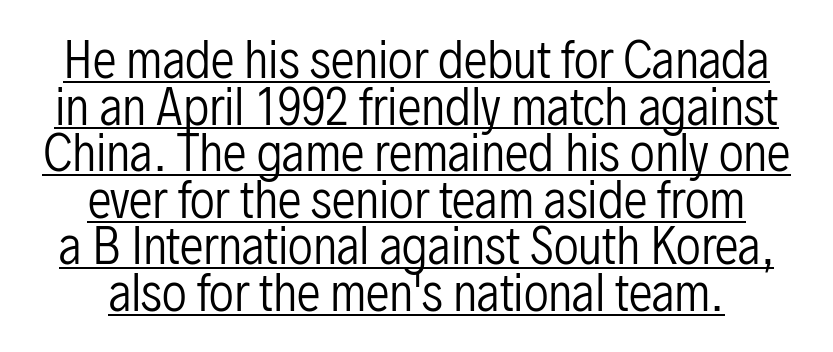
{"serif": "no", "italic": "no", "bold": "no", "weight": "regular", "width": "condensed", "stroke_contrast": "low", "x_height": "medium", "monospaced": "no", "underline": "yes", "line_spacing": "tight", "line_spacing_ratio": 0.97, "letter_spacing": "normal", "letter_spacing_em": 0.0, "glyph_px": 48}
